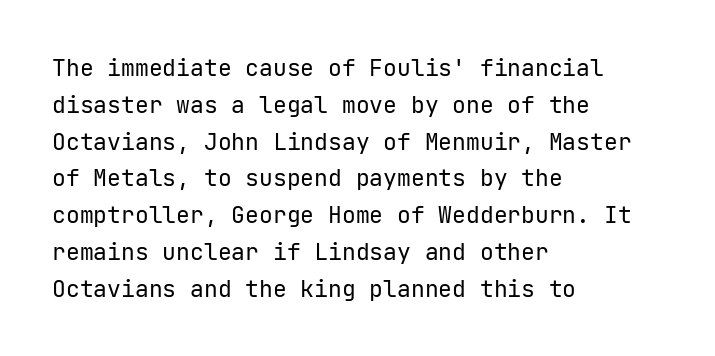
The rendering uses a moderate line-height, typical for paragraphs. The cut favours lightness, reaching ordinary text weight at its darkest. This is roman type, the default non-slanted kind. A student would call this left alignment; a typographer would say flush left, rag right. Honestly, there is no underline to notice here at all. The letterforms sit shoulder to shoulder at normal distance.
